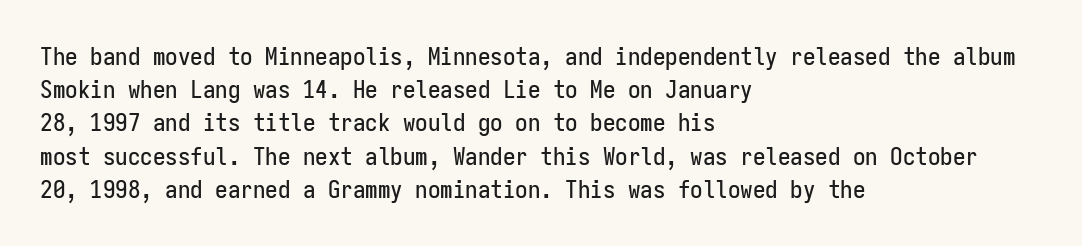
The image shows 25 px text type, upright; set left-aligned, normal line spacing (1.33x), normal letter spacing, not underlined.
